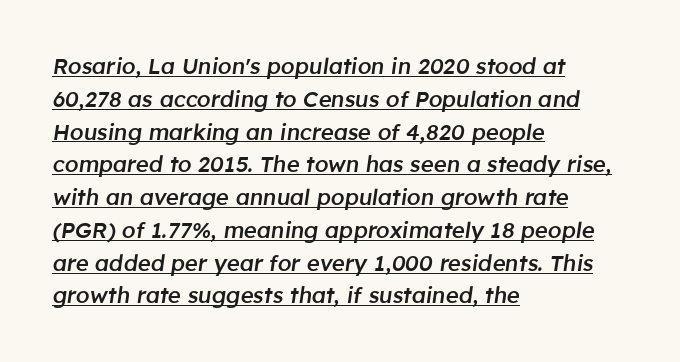
The image shows 22 px text type, italic (leaning right); set left-aligned, normal line spacing (1.49x), normal letter spacing, underlined.
